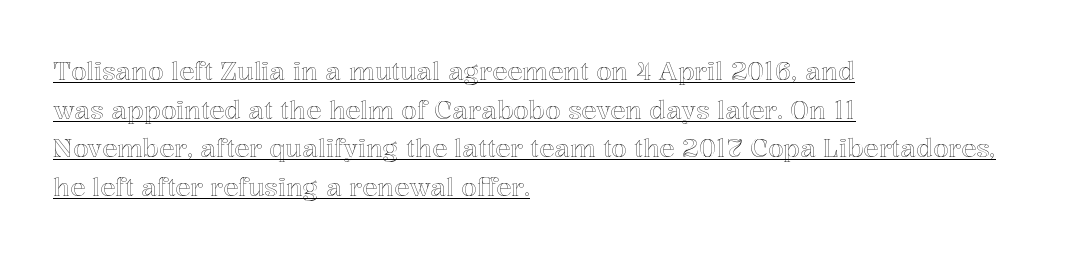
{"italic": "no", "underline": "yes", "align": "left", "line_spacing": "normal", "line_spacing_ratio": 1.55, "letter_spacing": "normal", "letter_spacing_em": 0.0, "glyph_px": 25}
